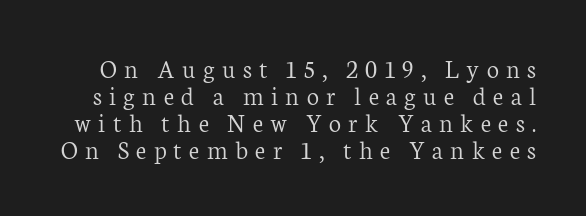
The image shows 27 px text type, upright; set tight line spacing (1.0x), unusually wide letter spacing (+0.27 em), not underlined.
